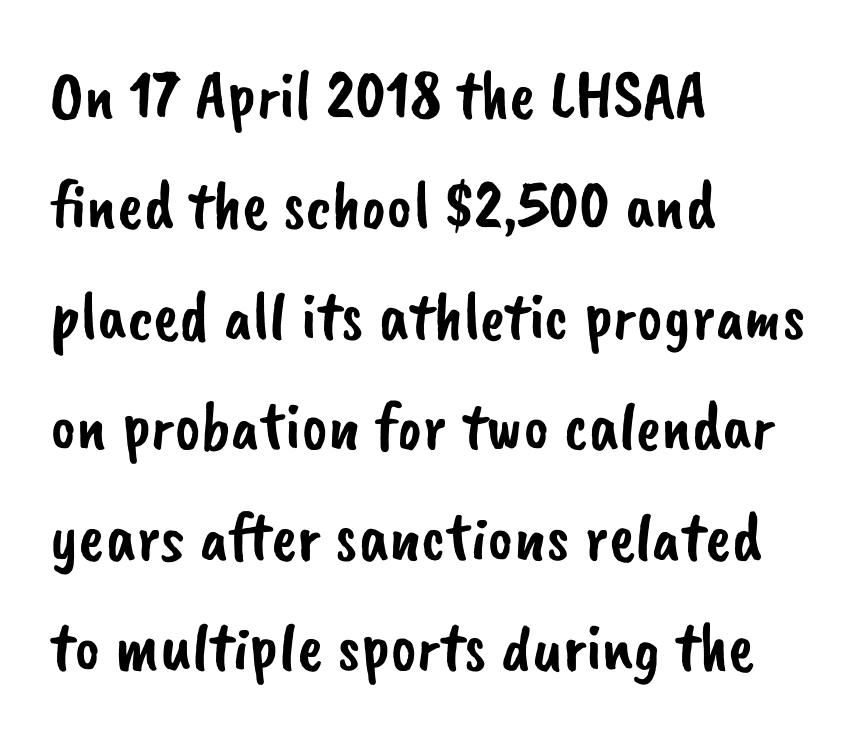
The image shows 69 px sans-serif type; set left-aligned, normal line spacing (1.6x), normal letter spacing, not underlined; low stroke contrast and a small x-height.
